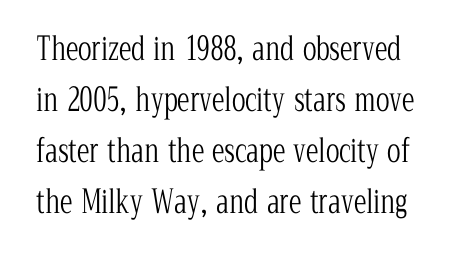
What stands out about the letter spacing? Nothing — it is the standard amount. Just letters on the line, the space beneath them empty. The type family on display is of the serif kind. Is this a fixed-width face? No — the glyphs have proportional, varying widths.
